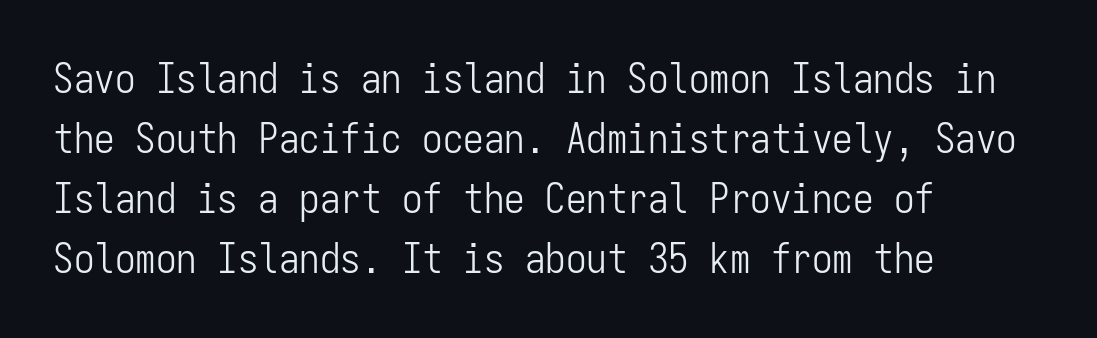
Q: Is the text bold? A: No.
Q: Is the text italic (slanted)? A: No, it is upright.
Q: Is the typeface a serif or a sans-serif typeface? A: Sans-serif.
Q: Is the text underlined? A: No.
Q: How is the paragraph aligned? A: Left-aligned.
Q: Is the spacing between letters normal or unusually wide? A: Normal.
Q: Is the spacing between lines tight, normal or loose? A: Normal.
Q: Width (condensed, normal, or wide)? A: Condensed.
Q: Stroke contrast? A: Low.
Q: x-height? A: Medium.
Q: Monospaced? A: Yes.
